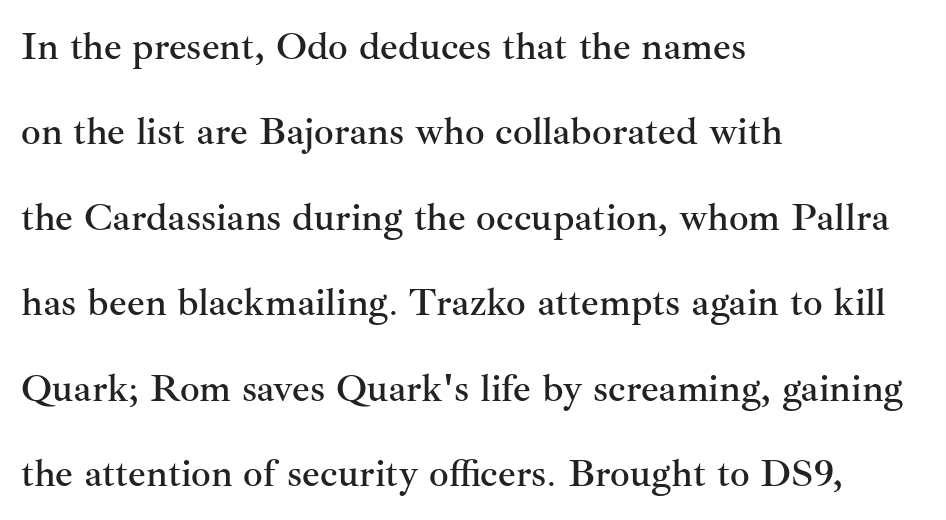
Q: Is the text italic (slanted)? A: No, it is upright.
Q: Is the typeface a serif or a sans-serif typeface? A: Serif.
Q: Is the text underlined? A: No.
Q: How is the paragraph aligned? A: Left-aligned.
Q: Is the spacing between letters normal or unusually wide? A: Normal.
Q: Is the spacing between lines tight, normal or loose? A: Loose.
Q: Width (condensed, normal, or wide)? A: Normal.
Q: Stroke contrast? A: Medium.
Q: x-height? A: Small.
Q: Monospaced? A: No.
